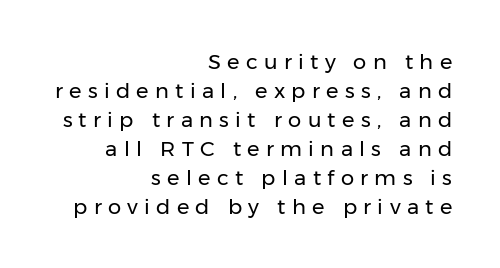
The image shows 21 px text type, upright; set right-aligned, normal line spacing (1.38x), unusually wide letter spacing (+0.3 em), not underlined.
